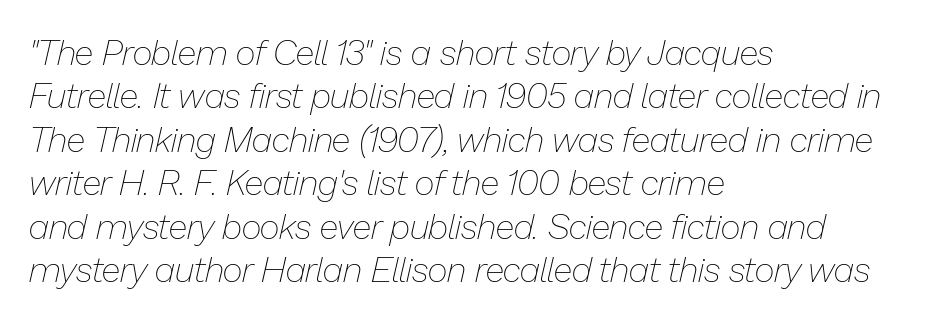
The image shows 35 px thin type, italic (leaning right); set left-aligned, line spacing 1.24x, normal letter spacing, not underlined; low stroke contrast and a medium x-height.
